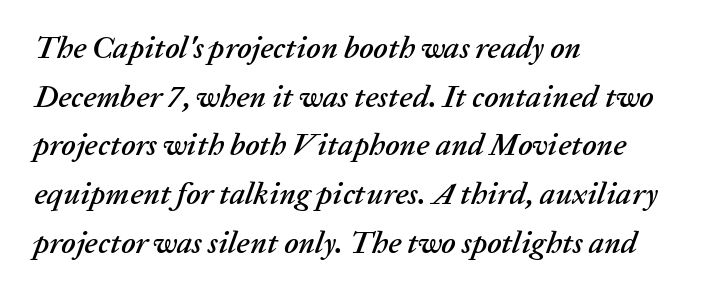
Q: Is the text italic (slanted)? A: Yes, it leans right by about 20 degrees.
Q: Is the text underlined? A: No.
Q: How is the paragraph aligned? A: Left-aligned.
Q: Is the spacing between letters normal or unusually wide? A: Normal.
Q: Is the spacing between lines tight, normal or loose? A: Normal.
Q: Width (condensed, normal, or wide)? A: Normal.
Q: Stroke contrast? A: Low.
Q: x-height? A: Medium.
Q: Monospaced? A: No.
